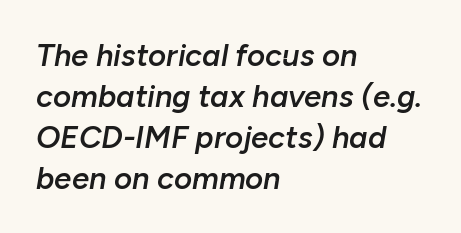
Q: Is the text bold? A: Semi-bold.
Q: Is the text italic (slanted)? A: Yes, it leans right by about 10 degrees.
Q: Is the text underlined? A: No.
Q: How is the paragraph aligned? A: Left-aligned.
Q: Is the spacing between letters normal or unusually wide? A: Normal.
Q: Is the spacing between lines tight, normal or loose? A: Normal.
Q: Width (condensed, normal, or wide)? A: Normal.
Q: Stroke contrast? A: Low.
Q: x-height? A: Medium.
Q: Monospaced? A: No.
